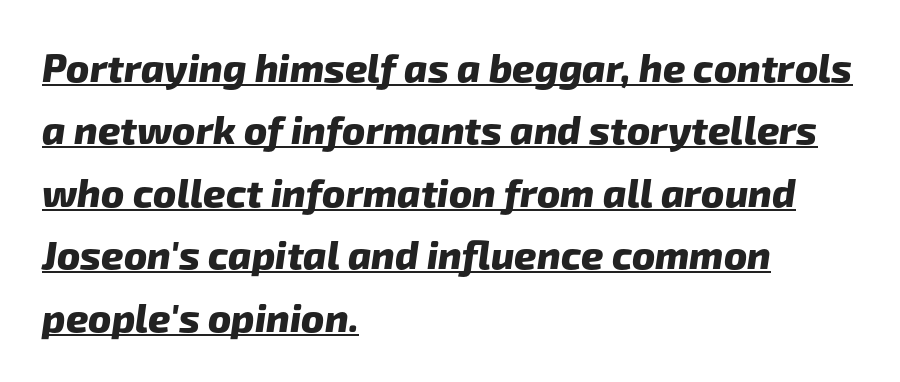
The image shows 39 px heavy sans-serif type; set left-aligned, normal line spacing (1.6x), normal letter spacing, underlined; low stroke contrast and a medium x-height.
